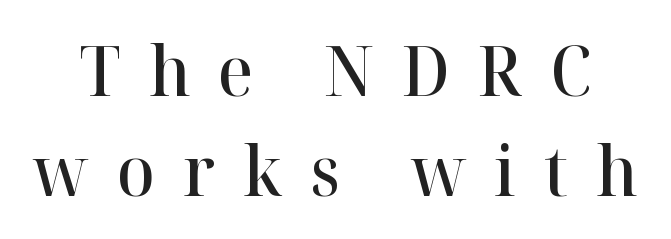
The rendering uses natural spacing where letterforms have individual widths. The tracking reads as deliberately expanded to a designer's eye. The passage shown is typeset with a serif family. Does the lettering tilt? It doesn't — this is upright. Line spacing here is normal. Notice the strokes are somewhat thickened but not fully heavy: this is a semibold.
